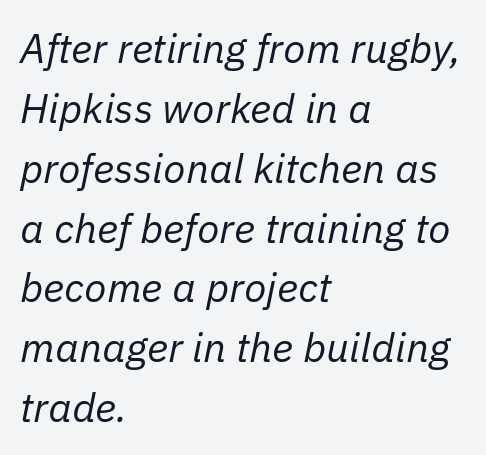
{"italic": "yes", "lean": "right", "slant_degrees": 11, "bold": "no", "weight": "regular", "width": "normal", "stroke_contrast": "low", "x_height": "medium", "monospaced": "no", "underline": "no", "align": "left", "line_spacing": "normal", "line_spacing_ratio": 1.46, "letter_spacing": "normal", "letter_spacing_em": 0.0, "glyph_px": 41}
